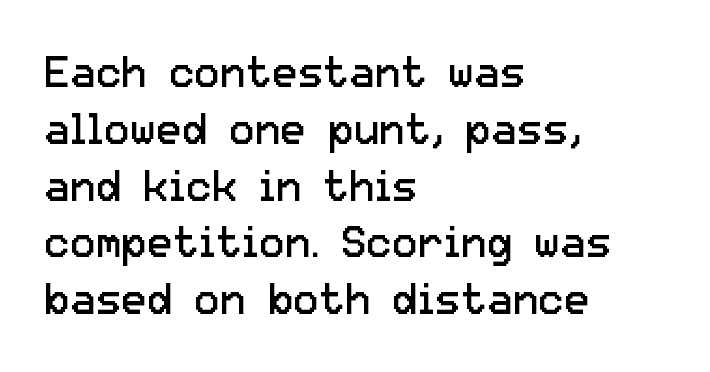
Q: Is the text bold? A: No.
Q: Is the text italic (slanted)? A: No, it is upright.
Q: Is the typeface a serif or a sans-serif typeface? A: Sans-serif.
Q: Is the text underlined? A: No.
Q: How is the paragraph aligned? A: Left-aligned.
Q: Is the spacing between letters normal or unusually wide? A: Normal.
Q: Is the spacing between lines tight, normal or loose? A: Normal.
Q: Width (condensed, normal, or wide)? A: Normal.
Q: Stroke contrast? A: Low.
Q: x-height? A: Medium.
Q: Monospaced? A: No.
